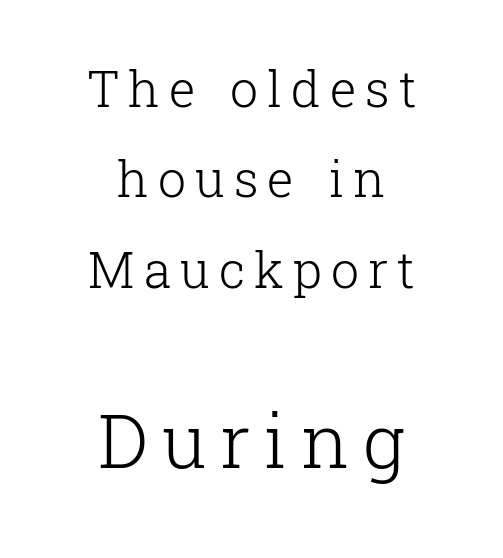
The image shows 75 px light serif type, upright; set centered, line spacing 1.81x, not underlined; the second (bottom) block is 1.5x larger; low stroke contrast and a medium x-height.
